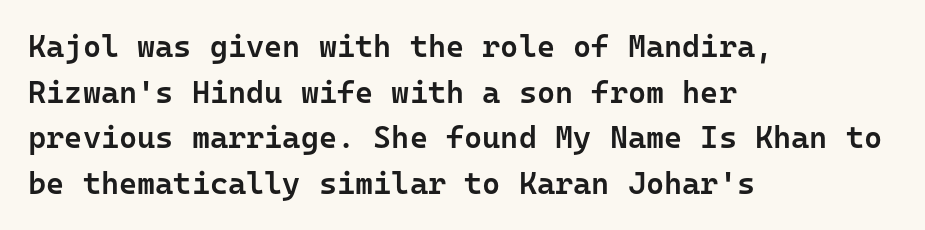
Every row of glyphs begins at an identical x-position on the left. Is this a sans? Yes — the strokes have no serifs. How would I describe the line gaps? Plain and ordinary. Underline: absent. This is the in-between weight designers call semibold or demi.
